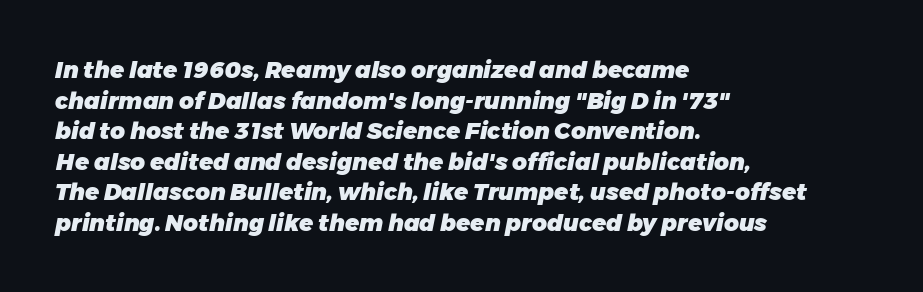
Q: Is the text bold? A: Yes.
Q: Is the text italic (slanted)? A: Yes, it leans right by about 11 degrees.
Q: Is the text underlined? A: No.
Q: How is the paragraph aligned? A: Left-aligned.
Q: Is the spacing between letters normal or unusually wide? A: Normal.
Q: Is the spacing between lines tight, normal or loose? A: Normal.
